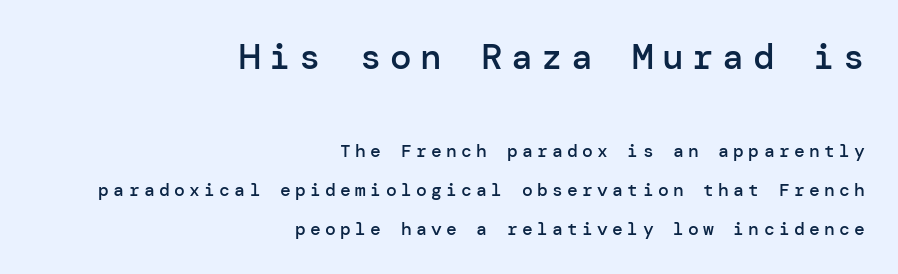
Q: Is the text bold? A: Semi-bold.
Q: Is the text italic (slanted)? A: No, it is upright.
Q: Is the typeface a serif or a sans-serif typeface? A: Sans-serif.
Q: Is the text underlined? A: No.
Q: How is the paragraph aligned? A: Right-aligned.
Q: Is the spacing between letters normal or unusually wide? A: Unusually wide.
Q: Is the spacing between lines tight, normal or loose? A: Loose.
Q: Which block of text is set in a larger size, the first (top) or the second (bottom)? A: The first (top) one.
Q: Width (condensed, normal, or wide)? A: Normal.
Q: Stroke contrast? A: Low.
Q: x-height? A: Medium.
